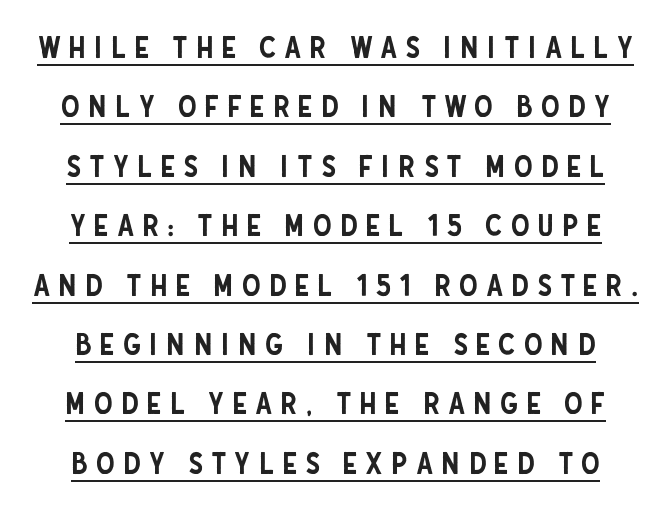
Q: Is the text italic (slanted)? A: No, it is upright.
Q: Is the typeface a serif or a sans-serif typeface? A: Sans-serif.
Q: Is the text underlined? A: Yes.
Q: Is the spacing between letters normal or unusually wide? A: Unusually wide.
Q: Is the spacing between lines tight, normal or loose? A: Loose.
Q: Width (condensed, normal, or wide)? A: Condensed.
Q: Stroke contrast? A: Low.
Q: x-height? A: Large.
Q: Monospaced? A: No.
